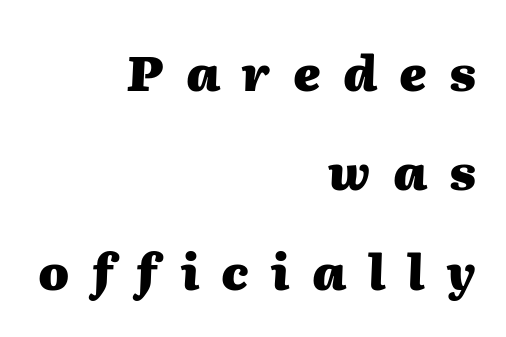
{"italic": "yes", "lean": "right", "slant_degrees": 2, "bold": "yes", "weight": "heavy", "width": "normal", "stroke_contrast": "medium", "x_height": "medium", "monospaced": "no", "underline": "no", "align": "right", "line_spacing": "loose", "line_spacing_ratio": 2.03, "letter_spacing": "wide", "letter_spacing_em": 0.45, "glyph_px": 49}
